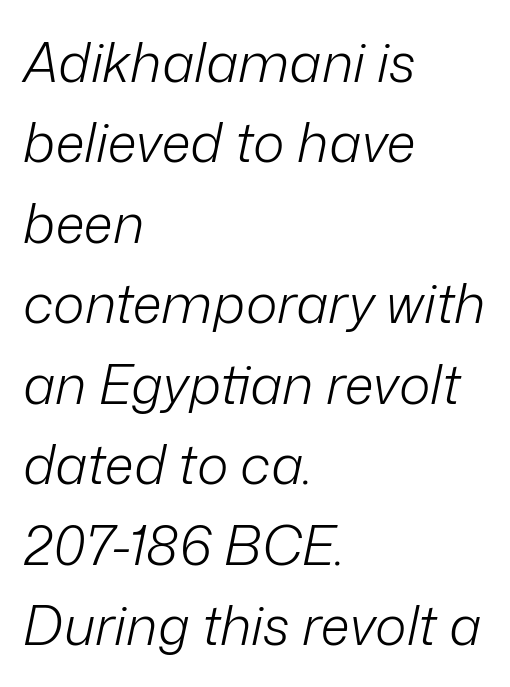
Q: Is the text bold? A: No.
Q: Is the text italic (slanted)? A: Yes, it leans right by about 12 degrees.
Q: Is the text underlined? A: No.
Q: How is the paragraph aligned? A: Left-aligned.
Q: Is the spacing between letters normal or unusually wide? A: Normal.
Q: Is the spacing between lines tight, normal or loose? A: Normal.
Q: Width (condensed, normal, or wide)? A: Normal.
Q: Stroke contrast? A: Low.
Q: x-height? A: Medium.
Q: Monospaced? A: No.
